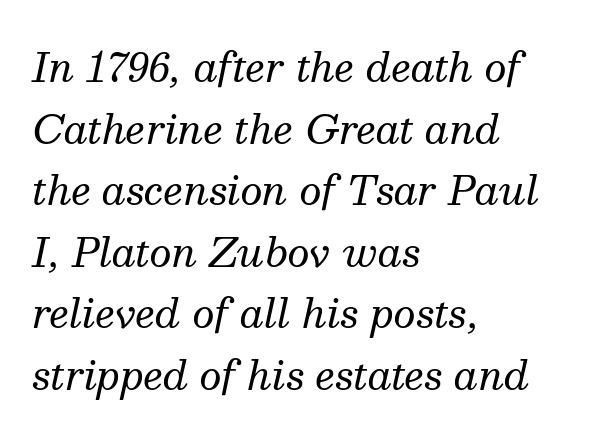
This rendering employs a face with finishing strokes, i.e., a serif. If you measured baseline to baseline, you'd find a middling distance. Each word holds together tightly as a unit, with standard inter-letter gaps. Each letter keeps its own natural width here, so spacing adapts to shape. Nothing heavy about these letters — not bold at all.
